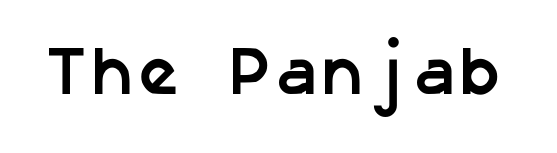
Regarding serifs, this sample does without them. How heavy is the stroke? Heavy — this is a bold. Underlining? Definitely not there. The type is set solid horizontally, with unmodified tracking.
